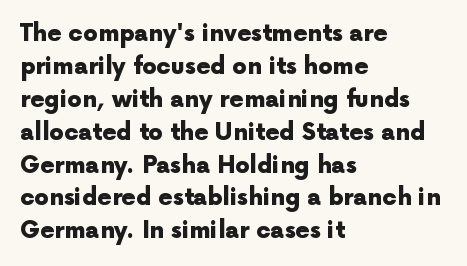
The image shows 23 px bold type, upright; set left-aligned, normal line spacing (1.43x), normal letter spacing, not underlined.
